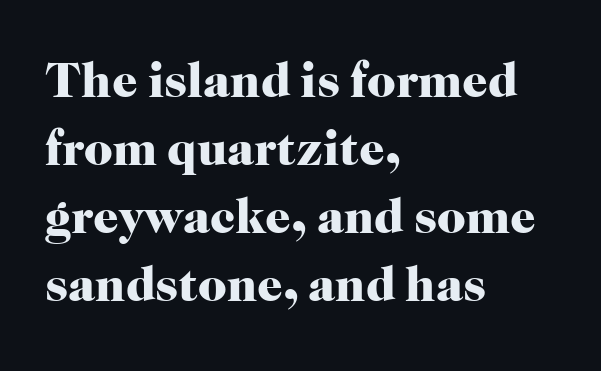
{"serif": "yes", "italic": "no", "bold": "yes", "weight": "heavy", "width": "normal", "stroke_contrast": "high", "x_height": "medium", "monospaced": "no", "underline": "no", "align": "left", "line_spacing": "normal", "line_spacing_ratio": 1.36, "letter_spacing": "normal", "letter_spacing_em": 0.0, "glyph_px": 50}
